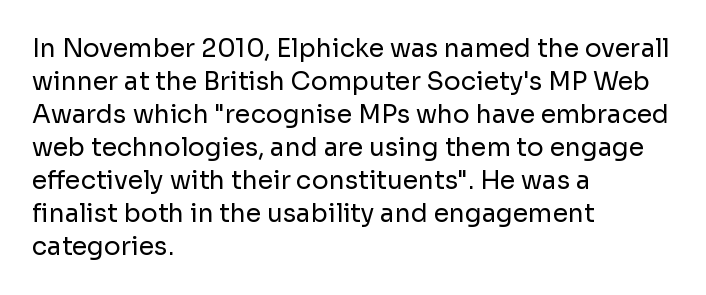
The setting favours the left margin, as ordinary paragraphs usually do. The letters stand upright; this is a roman face. Does the leading feel generous? No, just average. The passage shown has conventional tracking throughout. Each stroke keeps to a modest, everyday thickness or less.
